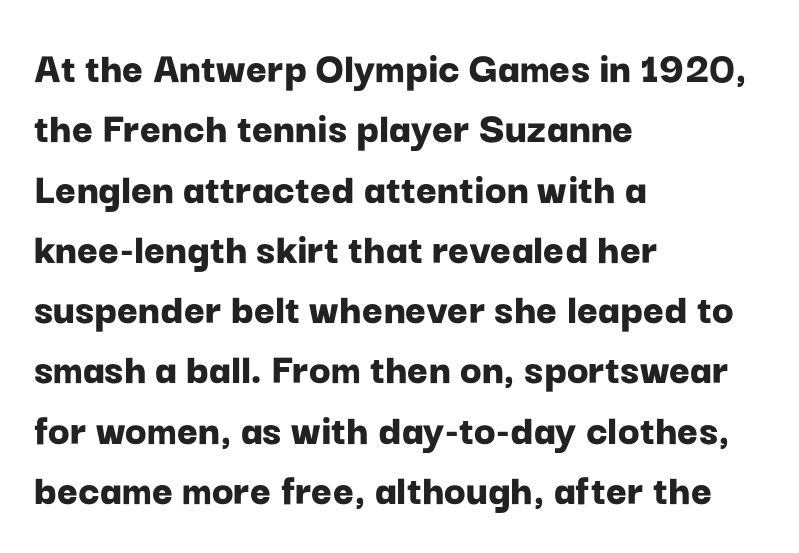
Caption: standard tracking, unaltered. Check under the words: just untouched page. Teacher's note: observe the even left margin — that is flush-left alignment. Stroke thickness is high; the sample reads as a true bold.
